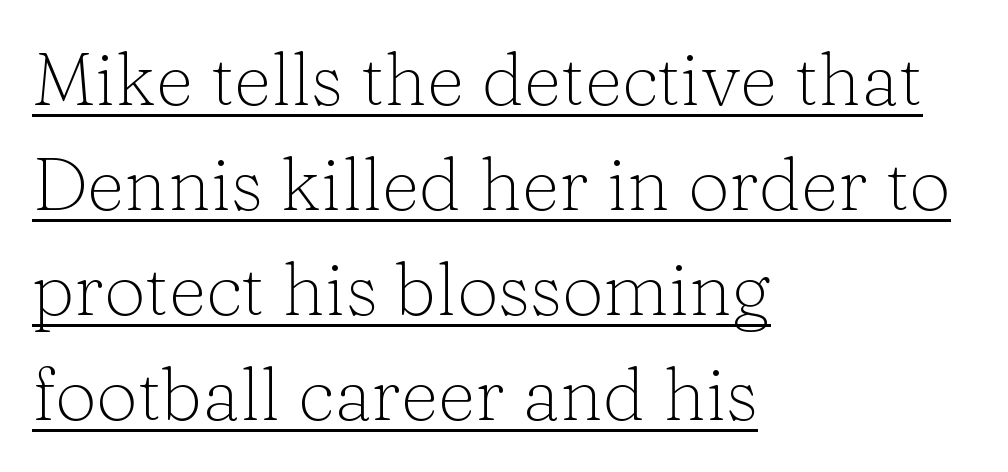
The image shows 74 px light serif type, upright; set left-aligned, normal line spacing (1.42x), normal letter spacing, underlined; low stroke contrast and a medium x-height.
